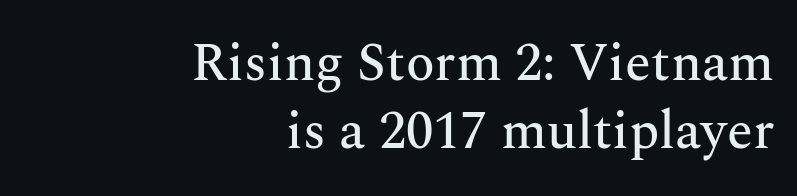
{"serif": "yes", "italic": "no", "width": "normal", "stroke_contrast": "medium", "x_height": "medium", "monospaced": "no", "underline": "no", "align": "right", "line_spacing": "normal", "line_spacing_ratio": 1.28, "letter_spacing": "normal", "letter_spacing_em": 0.0, "glyph_px": 53}
